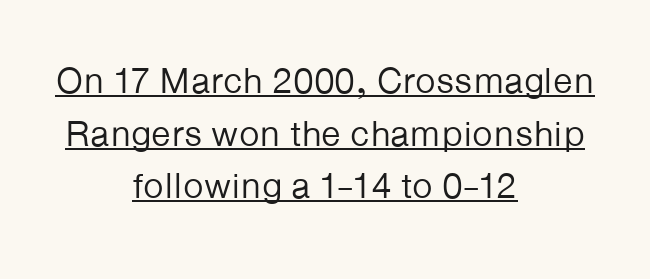
The text was rendered using a sans face with plain stroke endings. Caption: standard tracking, unaltered. Character widths vary here, with narrow letters taking less room than wide ones. Quick note: not italic, upright. These lines are centered, leaving both edges ragged. The cut favours lightness, reaching ordinary text weight at its darkest.
